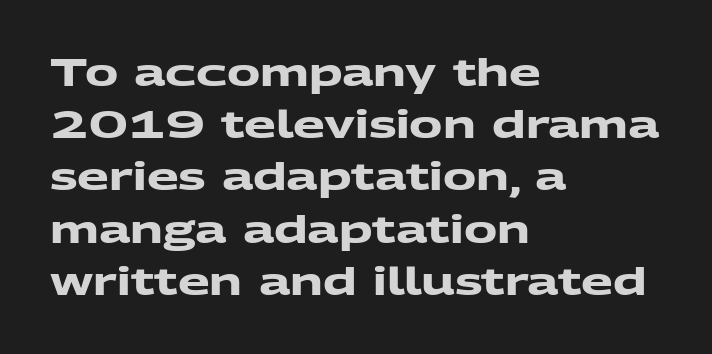
{"serif": "no", "bold": "yes", "weight": "heavy", "width": "wide", "stroke_contrast": "medium", "x_height": "medium", "monospaced": "no", "underline": "no", "align": "left", "line_spacing": "normal", "line_spacing_ratio": 1.41, "letter_spacing": "normal", "letter_spacing_em": 0.0, "glyph_px": 37}
